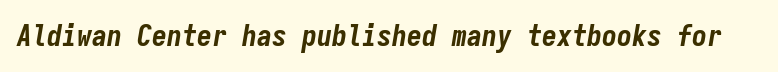
The image shows 30 px bold, condensed type, italic (leaning right), monospaced; set normal letter spacing, not underlined; low stroke contrast and a medium x-height.
